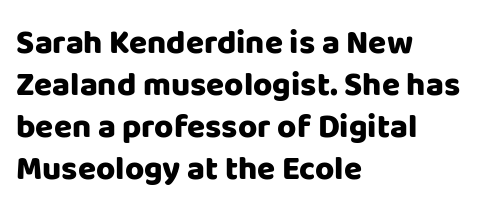
The image shows 33 px heavy sans-serif type, upright; set left-aligned, normal line spacing (1.27x), normal letter spacing, not underlined; low stroke contrast and a large x-height.
